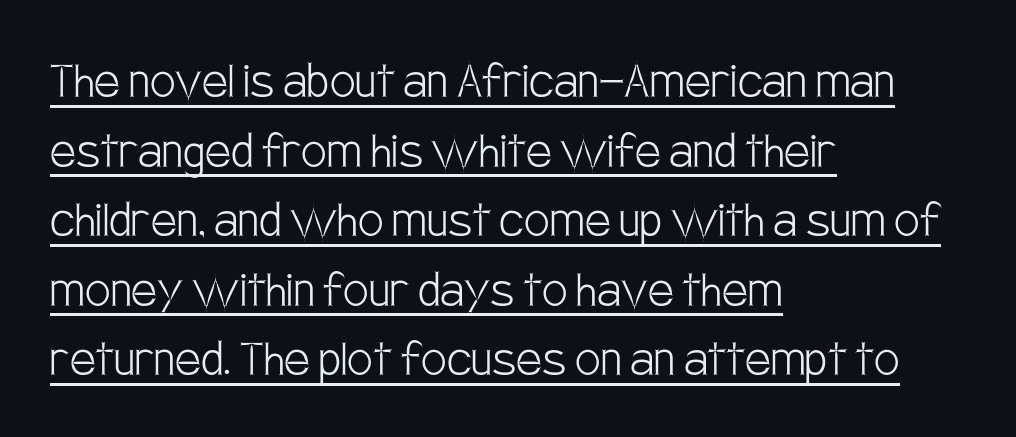
The image shows 57 px light, condensed sans-serif type, upright; set left-aligned, line spacing 1.22x, normal letter spacing, underlined; low stroke contrast and a large x-height.
